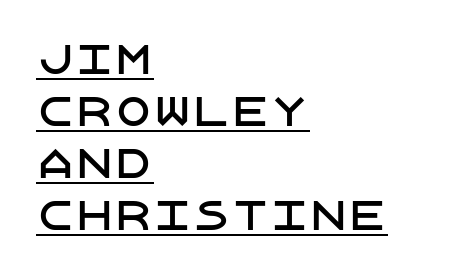
A rule runs beneath these lines of type. The type family on display is of the sans-serif kind. Interline gaps are of average width in this sample. Does the lettering tilt? It doesn't — this is upright.
